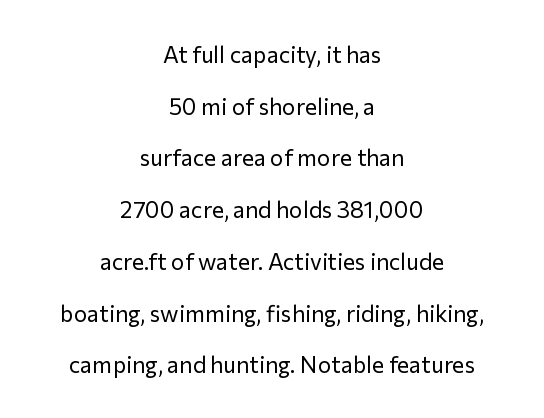
The image shows 23 px text type, upright; set centered, loose line spacing (2.25x), normal letter spacing, not underlined.
